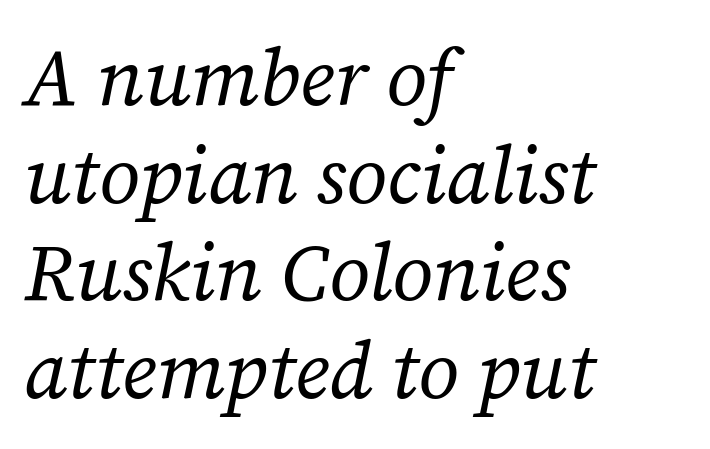
{"serif": "yes", "italic": "yes", "lean": "right", "slant_degrees": 12, "bold": "no", "weight": "regular", "width": "normal", "stroke_contrast": "low", "x_height": "medium", "monospaced": "no", "underline": "no", "align": "left", "line_spacing_ratio": 1.22, "letter_spacing": "normal", "letter_spacing_em": 0.0, "glyph_px": 80}
